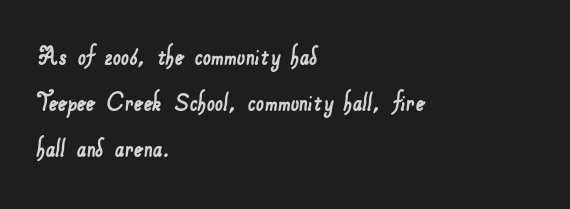
Each word holds together tightly as a unit, with standard inter-letter gaps. No feet cap the strokes, marking this as sans-serif type. The passage shown is typed in a proportional face where columns would drift. Evenly set lines give the paragraph a standard silhouette.
